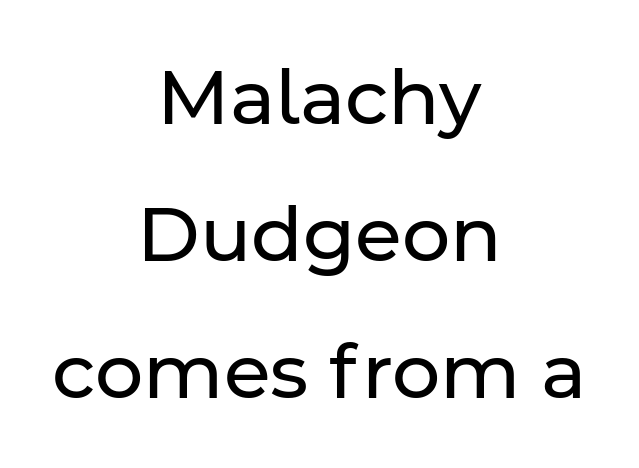
Q: Is the text bold? A: No.
Q: Is the text italic (slanted)? A: No, it is upright.
Q: Is the typeface a serif or a sans-serif typeface? A: Sans-serif.
Q: Is the text underlined? A: No.
Q: How is the paragraph aligned? A: Centered.
Q: Is the spacing between letters normal or unusually wide? A: Normal.
Q: Width (condensed, normal, or wide)? A: Normal.
Q: Stroke contrast? A: Low.
Q: x-height? A: Medium.
Q: Monospaced? A: No.
